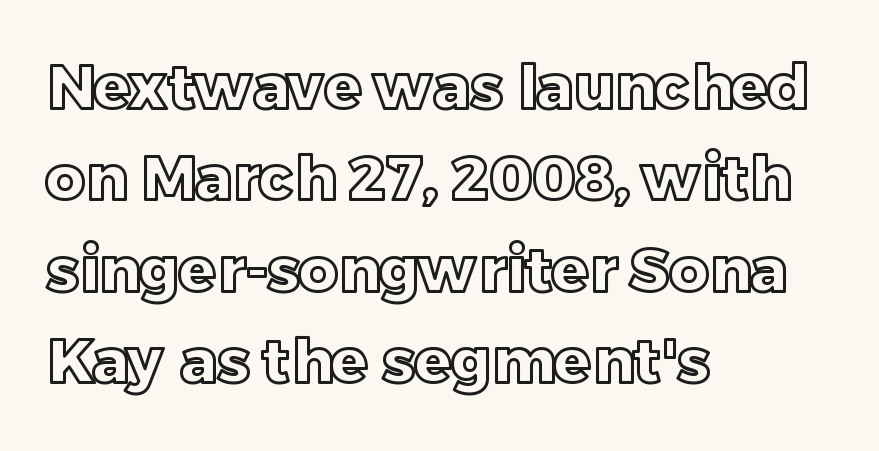
Leading: standard. Glance below the letters and you will spot only blank space. Characters remain perfectly vertical along every line. This sample uses plain, unmodified letter spacing.
